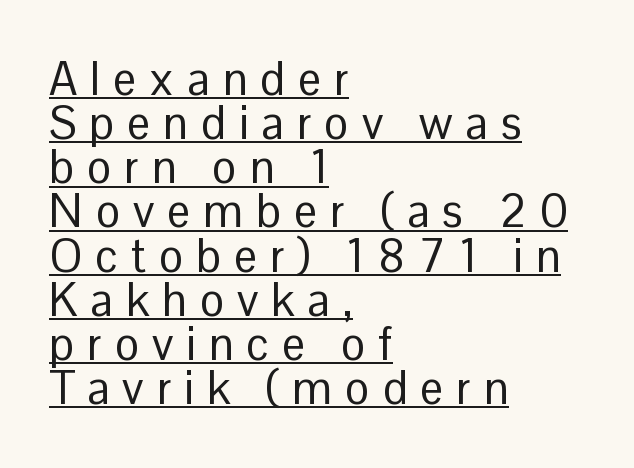
Q: Is the text bold? A: No.
Q: Is the text italic (slanted)? A: No, it is upright.
Q: Is the typeface a serif or a sans-serif typeface? A: Sans-serif.
Q: Is the text underlined? A: Yes.
Q: How is the paragraph aligned? A: Left-aligned.
Q: Is the spacing between letters normal or unusually wide? A: Unusually wide.
Q: Is the spacing between lines tight, normal or loose? A: Tight.
Q: Width (condensed, normal, or wide)? A: Normal.
Q: Stroke contrast? A: Low.
Q: x-height? A: Medium.
Q: Monospaced? A: No.
